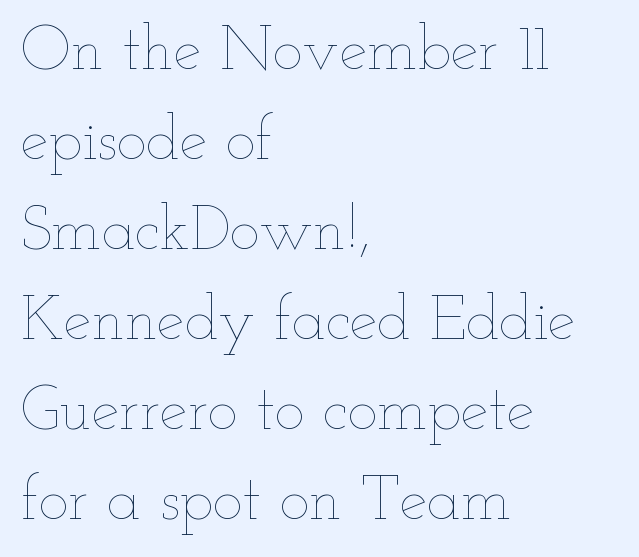
Q: Is the text bold? A: No.
Q: Is the text italic (slanted)? A: No, it is upright.
Q: Is the text underlined? A: No.
Q: How is the paragraph aligned? A: Left-aligned.
Q: Is the spacing between letters normal or unusually wide? A: Normal.
Q: Is the spacing between lines tight, normal or loose? A: Normal.
Q: Width (condensed, normal, or wide)? A: Wide.
Q: Stroke contrast? A: Low.
Q: x-height? A: Small.
Q: Monospaced? A: No.
